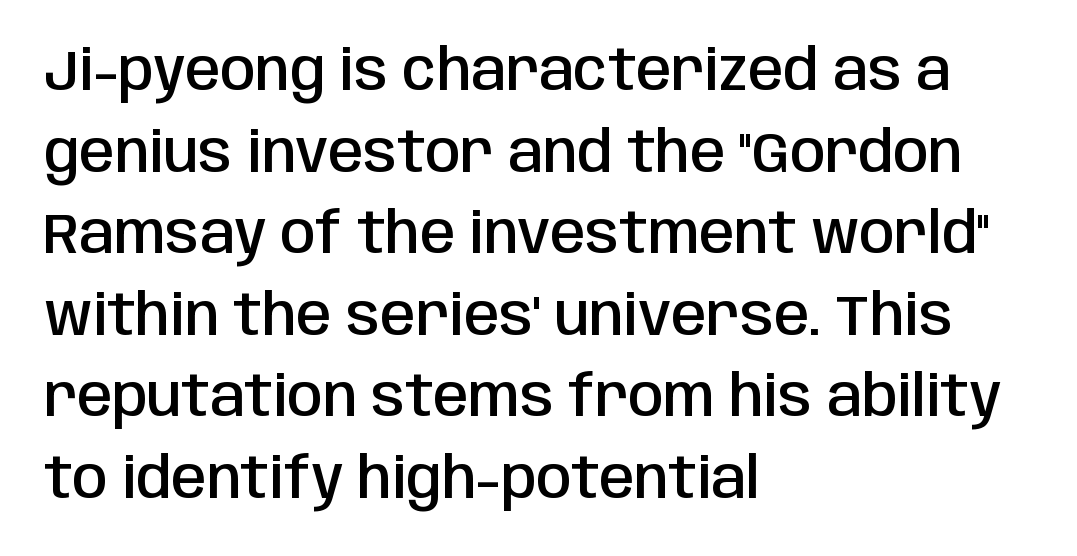
The image shows 57 px semibold, condensed sans-serif type, upright; set left-aligned, normal line spacing (1.43x), normal letter spacing, not underlined; low stroke contrast and a large x-height.
